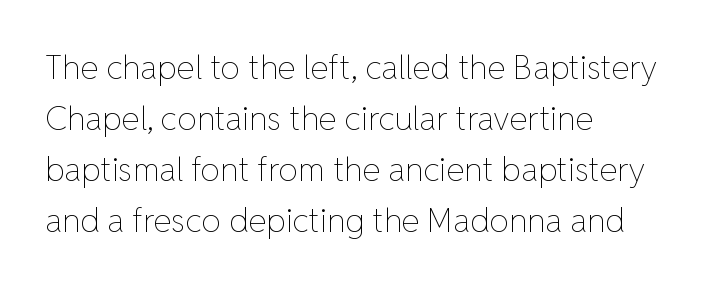
The image shows 33 px thin type, upright; set left-aligned, normal line spacing (1.55x), normal letter spacing, not underlined; low stroke contrast and a medium x-height.
